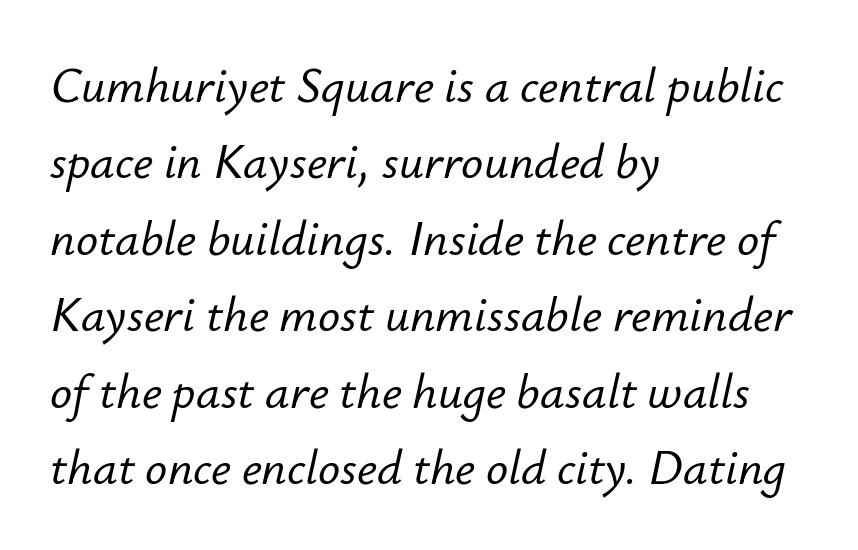
The image shows 49 px text type, italic (leaning right); set left-aligned, normal line spacing (1.56x), normal letter spacing, not underlined; low stroke contrast and a small x-height.
